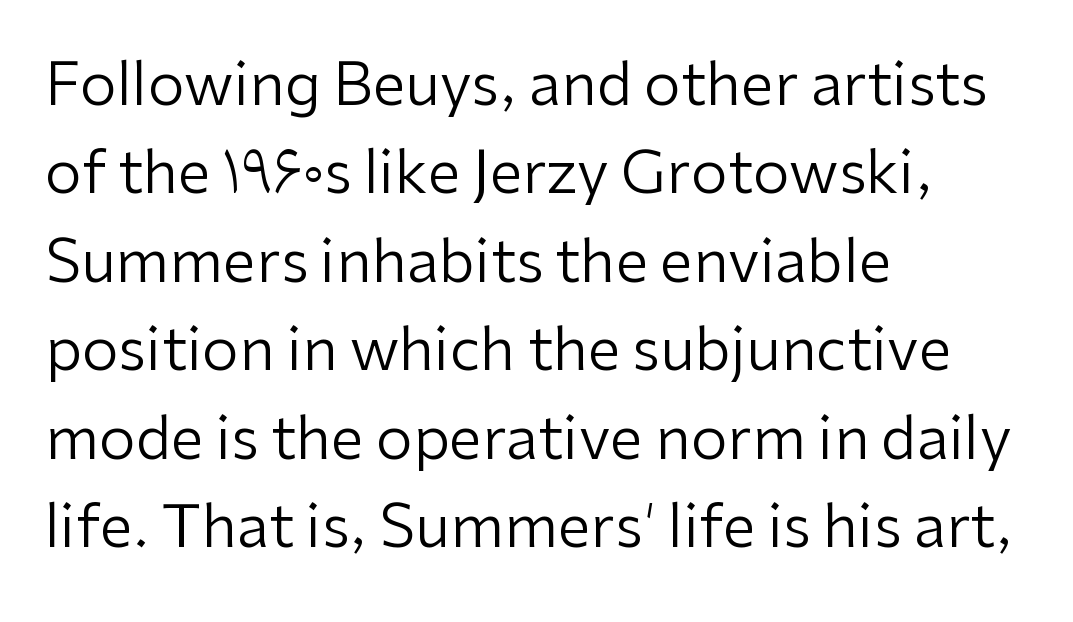
Q: Is the text bold? A: No.
Q: Is the text italic (slanted)? A: No, it is upright.
Q: Is the typeface a serif or a sans-serif typeface? A: Sans-serif.
Q: Is the text underlined? A: No.
Q: How is the paragraph aligned? A: Left-aligned.
Q: Is the spacing between letters normal or unusually wide? A: Normal.
Q: Is the spacing between lines tight, normal or loose? A: Normal.
Q: Width (condensed, normal, or wide)? A: Normal.
Q: Stroke contrast? A: Low.
Q: x-height? A: Medium.
Q: Monospaced? A: No.
